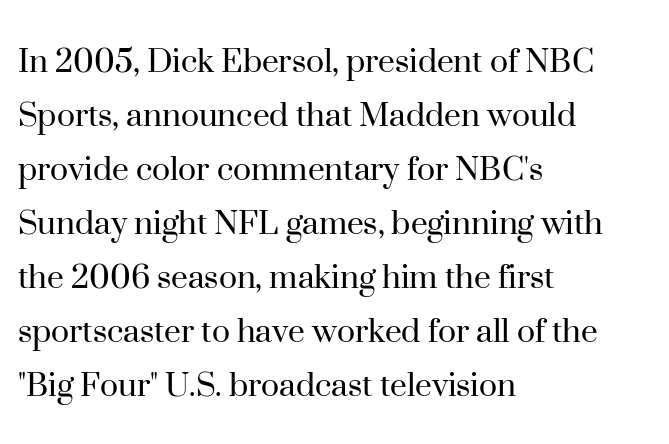
The image shows 38 px regular-weight serif type, upright; set left-aligned, normal line spacing (1.42x), normal letter spacing, not underlined; high stroke contrast and a small x-height.
